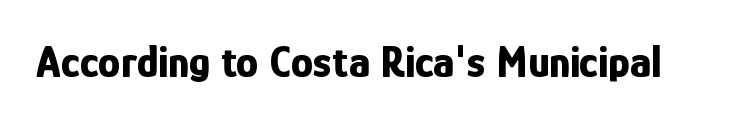
{"serif": "no", "italic": "no", "bold": "yes", "weight": "bold", "width": "condensed", "stroke_contrast": "low", "x_height": "medium", "monospaced": "no", "underline": "no", "letter_spacing": "normal", "letter_spacing_em": 0.0, "glyph_px": 45}
